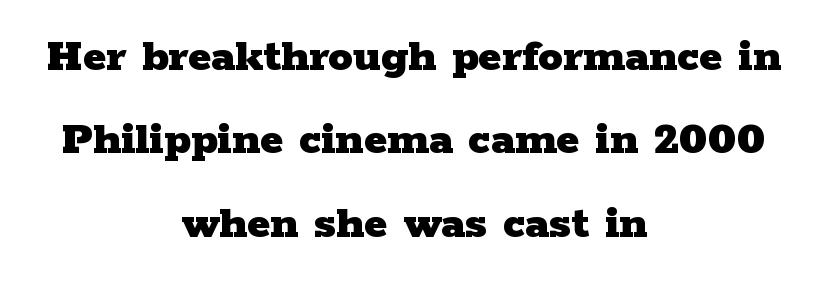
Inter-character spacing is left at the font's built-in metrics. Posture: straight, roman, zero tilt. Regarding leading, the lines here are spaced in the standard way. Serifs: yes, visible at the terminals of the letterforms. Descenders hang freely into open space.
